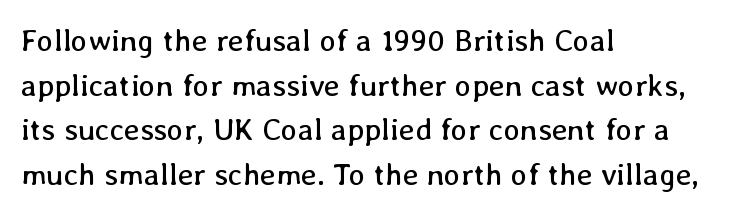
{"italic": "no", "bold": "no", "weight": "regular", "width": "normal", "stroke_contrast": "low", "x_height": "medium", "monospaced": "no", "underline": "no", "align": "left", "line_spacing": "normal", "line_spacing_ratio": 1.44, "letter_spacing": "normal", "letter_spacing_em": 0.0, "glyph_px": 31}
